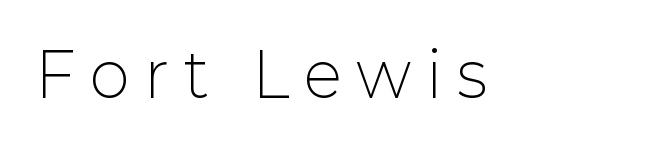
Q: Is the text bold? A: No.
Q: Is the text italic (slanted)? A: No, it is upright.
Q: Is the typeface a serif or a sans-serif typeface? A: Sans-serif.
Q: Is the text underlined? A: No.
Q: Is the spacing between letters normal or unusually wide? A: Unusually wide.
Q: Width (condensed, normal, or wide)? A: Normal.
Q: Stroke contrast? A: Low.
Q: x-height? A: Medium.
Q: Monospaced? A: No.
